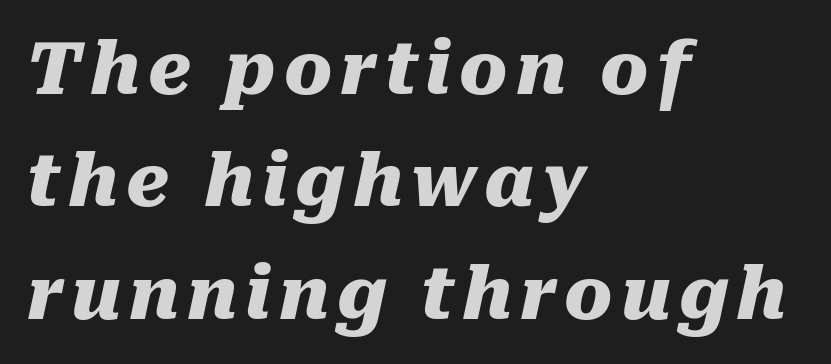
Q: Is the text bold? A: Yes.
Q: Is the text italic (slanted)? A: Yes, it leans right by about 10 degrees.
Q: Is the text underlined? A: No.
Q: How is the paragraph aligned? A: Left-aligned.
Q: Is the spacing between lines tight, normal or loose? A: Normal.
Q: Width (condensed, normal, or wide)? A: Normal.
Q: Stroke contrast? A: Medium.
Q: x-height? A: Medium.
Q: Monospaced? A: No.
